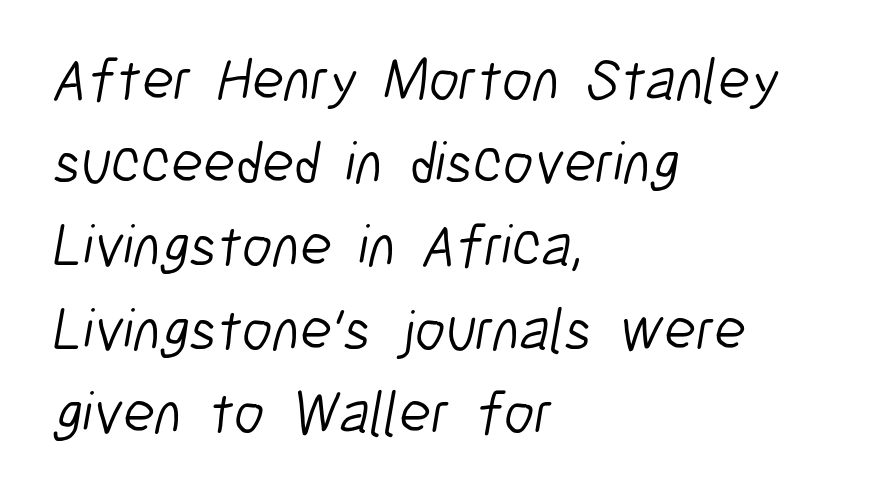
{"serif": "no", "bold": "no", "weight": "light", "width": "condensed", "stroke_contrast": "low", "x_height": "medium", "monospaced": "no", "underline": "no", "align": "left", "line_spacing": "normal", "line_spacing_ratio": 1.41, "letter_spacing": "normal", "letter_spacing_em": 0.0, "glyph_px": 59}
